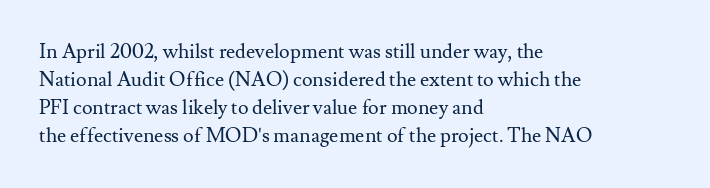
The image shows 20 px text type, upright; set left-aligned, normal line spacing (1.4x), normal letter spacing, not underlined.
